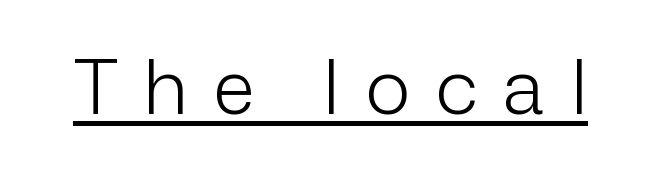
The image shows 76 px light sans-serif type, upright; set unusually wide letter spacing (+0.34 em), underlined; low stroke contrast and a medium x-height.
